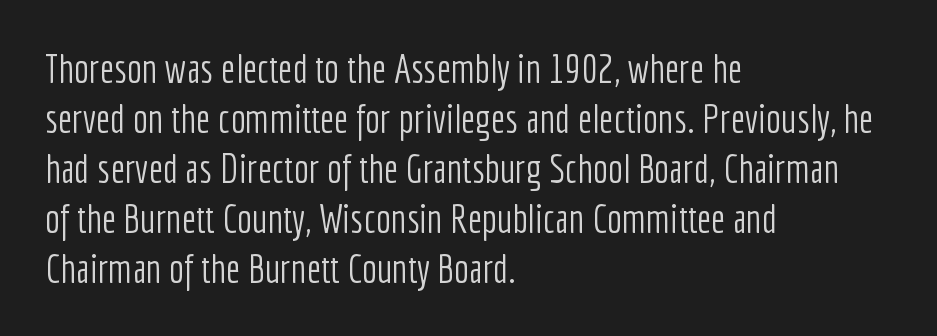
The image shows 40 px light, condensed sans-serif type, upright; set left-aligned, normal line spacing (1.25x), normal letter spacing, not underlined; low stroke contrast and a medium x-height.
